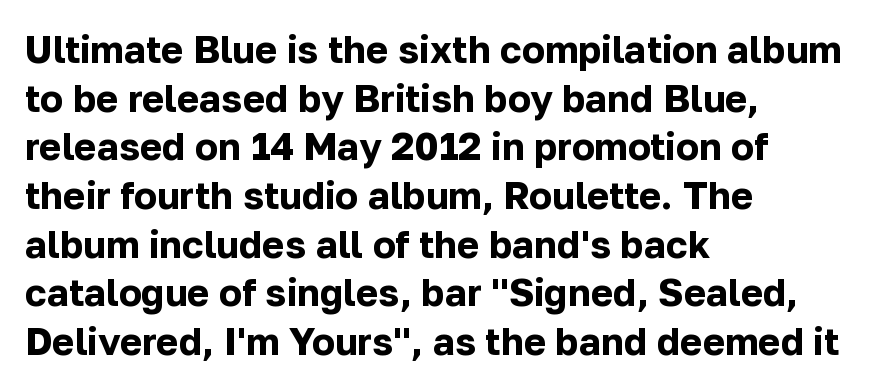
The image shows 38 px bold sans-serif type, upright; set left-aligned, normal line spacing (1.28x), normal letter spacing, not underlined; low stroke contrast and a medium x-height.
